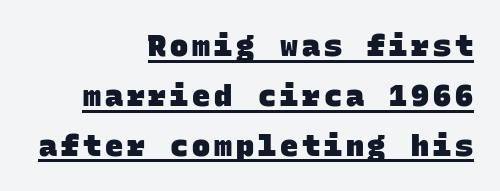
{"serif": "no", "bold": "yes", "weight": "heavy", "width": "normal", "stroke_contrast": "low", "x_height": "large", "monospaced": "yes", "underline": "yes", "align": "right", "line_spacing": "normal", "line_spacing_ratio": 1.66, "glyph_px": 30}
